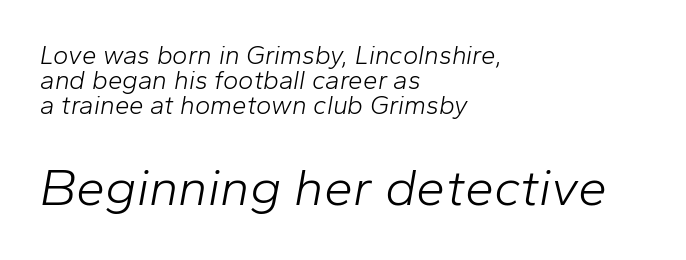
Bold? No — there's no thickening of the strokes. Has an underline been added? It has not. Notice how the stems are inclined rather than vertical — that's the hallmark of italics. Honestly, the letter spacing is just normal — you wouldn't notice it.
